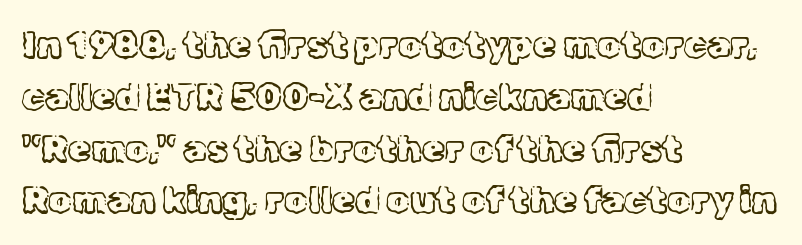
Here the designer chose a conventional face with non-uniform glyph widths. In CSS terms this would be text-align: left. Vertical strokes here are truly vertical. A light-to-regular cut is what we see here. Vertical spacing — default.
